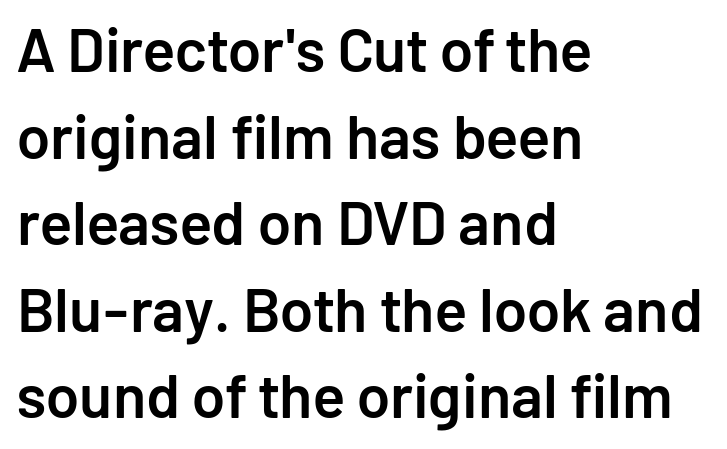
Q: Is the text bold? A: Semi-bold.
Q: Is the text italic (slanted)? A: No, it is upright.
Q: Is the typeface a serif or a sans-serif typeface? A: Sans-serif.
Q: Is the text underlined? A: No.
Q: How is the paragraph aligned? A: Left-aligned.
Q: Is the spacing between letters normal or unusually wide? A: Normal.
Q: Is the spacing between lines tight, normal or loose? A: Normal.
Q: Width (condensed, normal, or wide)? A: Normal.
Q: Stroke contrast? A: Low.
Q: x-height? A: Medium.
Q: Monospaced? A: No.
